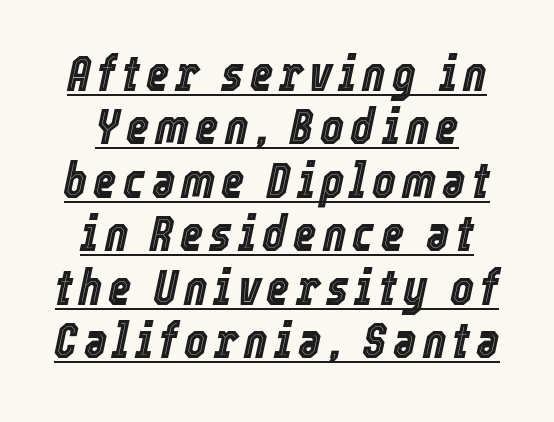
Q: Is the text italic (slanted)? A: Yes, it leans right by about 12 degrees.
Q: Is the text underlined? A: Yes.
Q: Is the spacing between lines tight, normal or loose? A: Tight.
Q: Width (condensed, normal, or wide)? A: Condensed.
Q: x-height? A: Medium.
Q: Monospaced? A: No.
